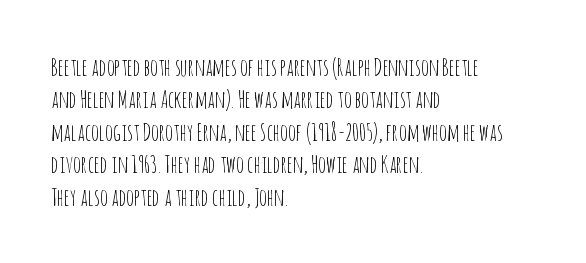
{"italic": "no", "bold": "no", "underline": "no", "align": "left", "line_spacing": "normal", "line_spacing_ratio": 1.35, "letter_spacing": "normal", "letter_spacing_em": 0.0, "glyph_px": 24}
